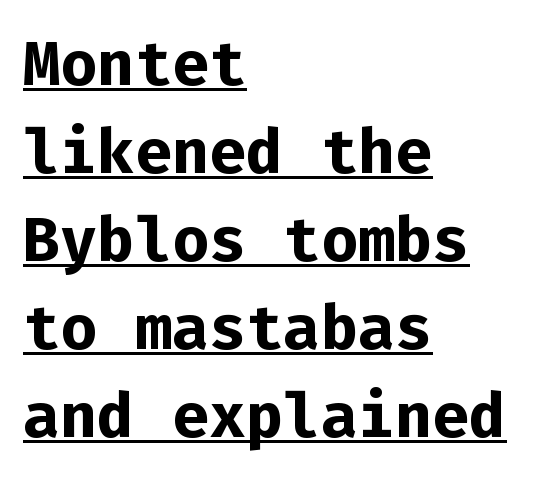
Each word holds together tightly as a unit, with standard inter-letter gaps. The setting favours the left margin, as ordinary paragraphs usually do. Honestly, the underline is the first thing you notice here. Spacing verdict: monospaced, one width for all characters. Baseline-to-baseline distance is the conventional proportion of letter height. Nothing sits at the stroke ends, so this counts as sans-serif.
